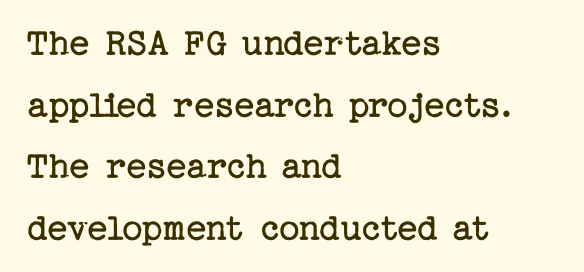
The cut favours lightness, reaching ordinary text weight at its darkest. In terms of leading, this rendering sits right in the middle. A typesetter would label this face a serif. The face used here is rendered with its standard letterfit. Only glyphs here, with clear space below each row.
